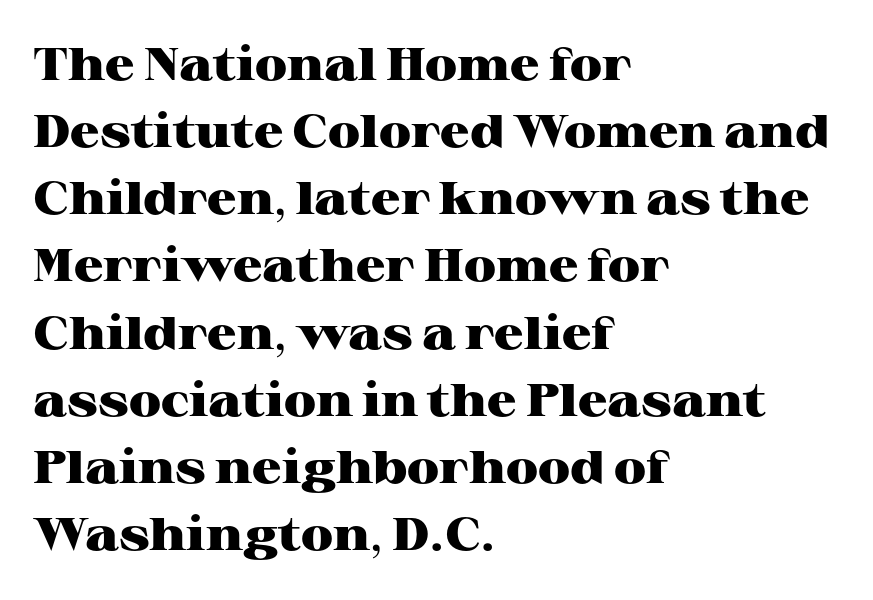
{"serif": "yes", "italic": "no", "bold": "yes", "weight": "heavy", "width": "wide", "stroke_contrast": "high", "x_height": "medium", "monospaced": "no", "underline": "no", "align": "left", "line_spacing": "normal", "line_spacing_ratio": 1.46, "letter_spacing": "normal", "letter_spacing_em": 0.0, "glyph_px": 46}
